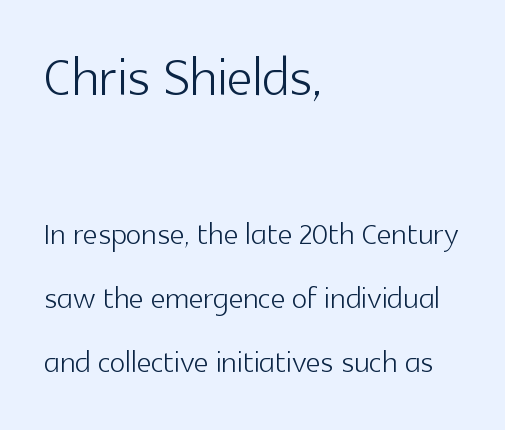
The image shows 72 px light sans-serif type, upright; set left-aligned, normal line spacing (1.57x), normal letter spacing, not underlined; the first (top) block is 1.76x larger; a medium x-height.
